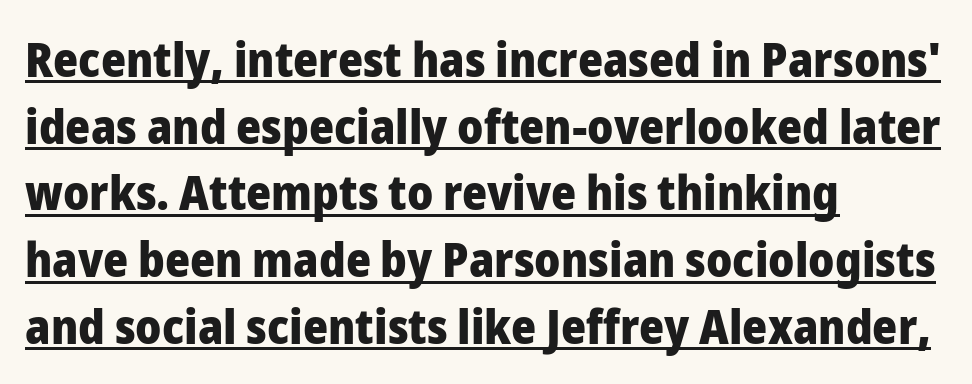
The image shows 48 px heavy sans-serif type, upright; set left-aligned, normal line spacing (1.39x), normal letter spacing, underlined; low stroke contrast and a medium x-height.
